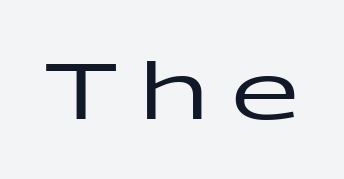
Q: Is the text italic (slanted)? A: No, it is upright.
Q: Is the typeface a serif or a sans-serif typeface? A: Sans-serif.
Q: Is the text underlined? A: No.
Q: Is the spacing between letters normal or unusually wide? A: Unusually wide.
Q: Width (condensed, normal, or wide)? A: Wide.
Q: Stroke contrast? A: Low.
Q: x-height? A: Medium.
Q: Monospaced? A: No.
